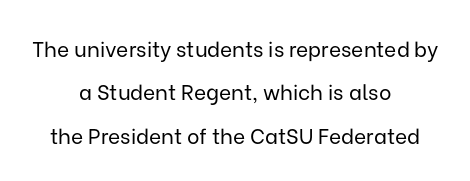
Q: Is the text bold? A: No.
Q: Is the text italic (slanted)? A: No, it is upright.
Q: Is the text underlined? A: No.
Q: How is the paragraph aligned? A: Centered.
Q: Is the spacing between letters normal or unusually wide? A: Normal.
Q: Is the spacing between lines tight, normal or loose? A: Loose.
